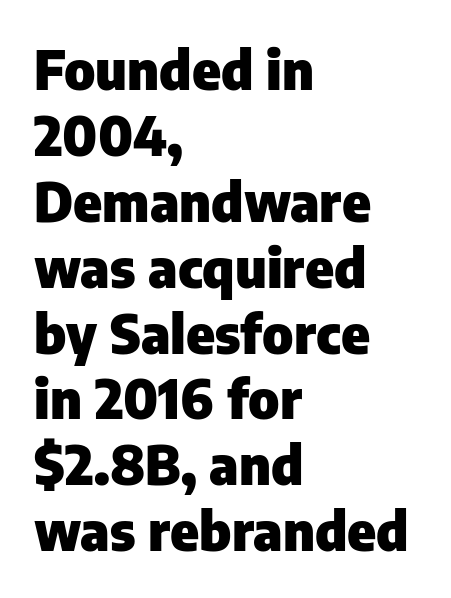
In terms of letterspacing, this is plain default setting. A typesetter would call this proportional, since set widths differ per character. These words are printed bold, with thick strokes throughout. The face used here is a sans, in the tradition of grotesques and geometrics. In CSS terms this would be text-align: left. Style check: upright.
